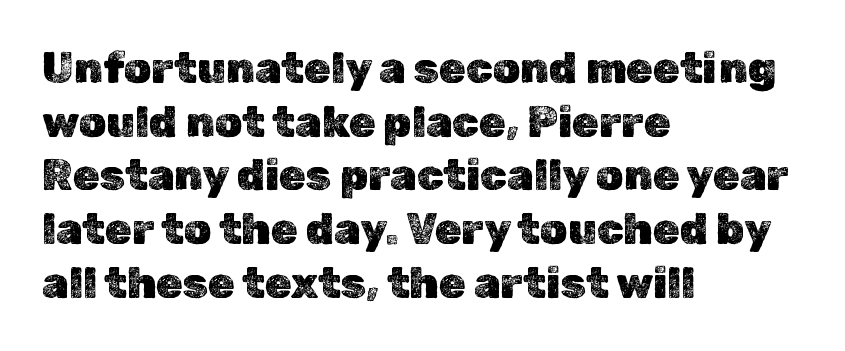
The image shows 43 px text type, upright; set left-aligned, normal line spacing (1.25x), normal letter spacing, not underlined; a medium x-height.
